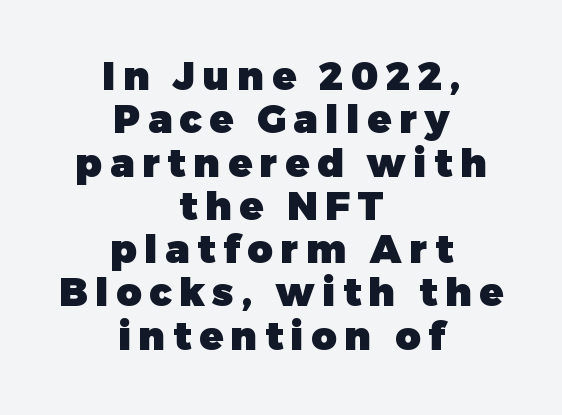
Q: Is the text bold? A: Yes.
Q: Is the text italic (slanted)? A: No, it is upright.
Q: Is the typeface a serif or a sans-serif typeface? A: Sans-serif.
Q: Is the text underlined? A: No.
Q: How is the paragraph aligned? A: Centered.
Q: Is the spacing between letters normal or unusually wide? A: Unusually wide.
Q: Is the spacing between lines tight, normal or loose? A: Tight.
Q: Width (condensed, normal, or wide)? A: Normal.
Q: Stroke contrast? A: Low.
Q: x-height? A: Medium.
Q: Monospaced? A: No.
